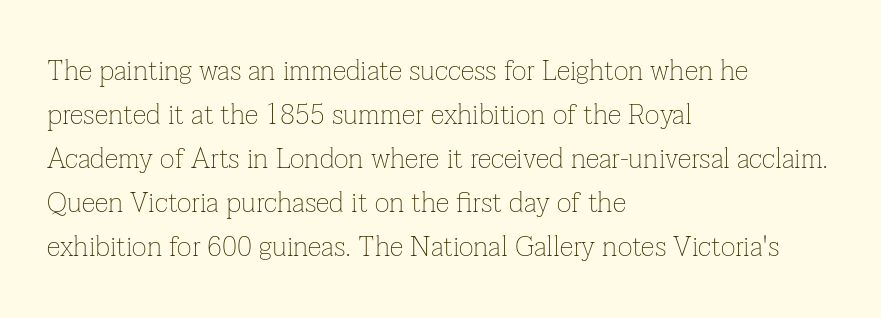
The image shows 28 px thin serif type, upright; set left-aligned, normal line spacing (1.57x), normal letter spacing, not underlined; low stroke contrast and a medium x-height.
